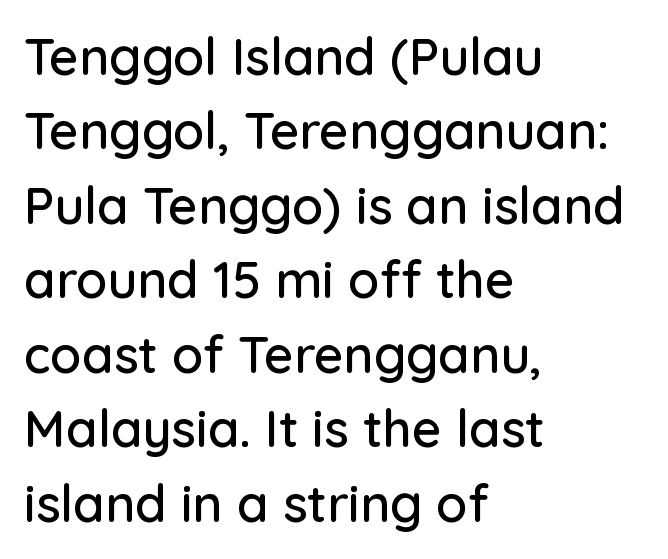
The image shows 51 px sans-serif type, upright; set left-aligned, normal line spacing (1.46x), normal letter spacing, not underlined; low stroke contrast and a medium x-height.
